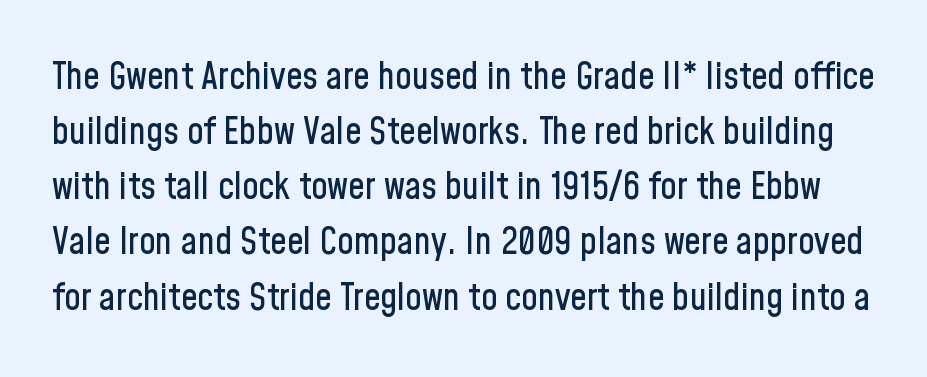
The image shows 37 px condensed sans-serif type, upright; set normal line spacing (1.49x), normal letter spacing, not underlined; low stroke contrast and a medium x-height.
